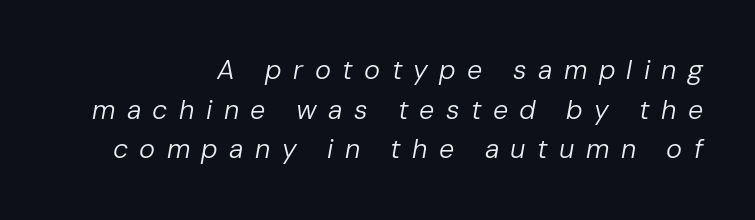
The image shows 27 px text type, italic (leaning right); set right-aligned, normal line spacing (1.47x), unusually wide letter spacing (+0.42 em), not underlined.
